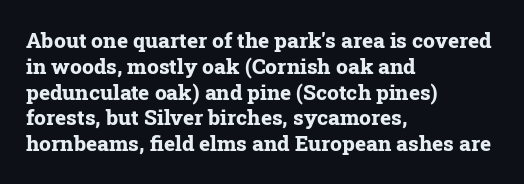
The image shows 21 px bold type, upright; set left-aligned, line spacing 1.23x, normal letter spacing, not underlined.
